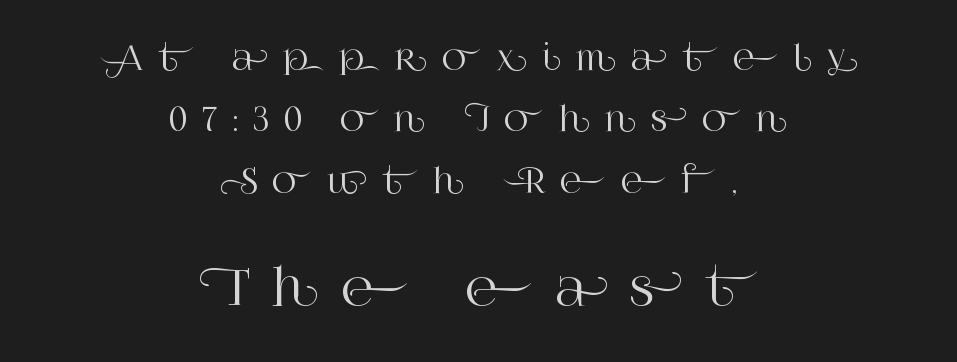
Q: Is the text italic (slanted)? A: No, it is upright.
Q: Is the typeface a serif or a sans-serif typeface? A: Serif.
Q: Is the text underlined? A: No.
Q: How is the paragraph aligned? A: Centered.
Q: Is the spacing between letters normal or unusually wide? A: Unusually wide.
Q: Which block of text is set in a larger size, the first (top) or the second (bottom)? A: The second (bottom) one.
Q: Width (condensed, normal, or wide)? A: Normal.
Q: Stroke contrast? A: High.
Q: x-height? A: Large.
Q: Monospaced? A: No.
